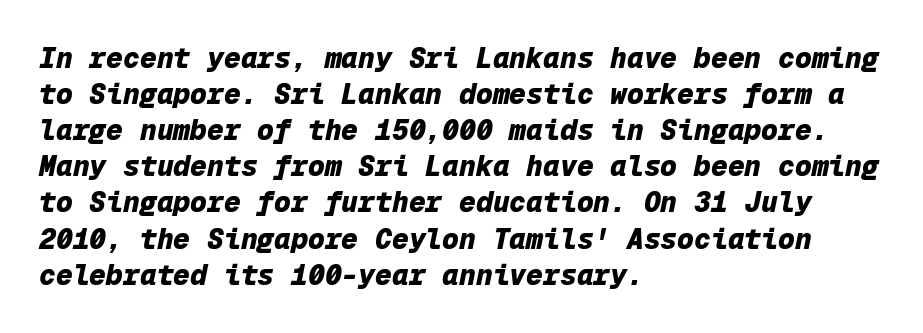
Q: Is the text bold? A: Yes.
Q: Is the text italic (slanted)? A: Yes, it leans right by about 12 degrees.
Q: Is the text underlined? A: No.
Q: How is the paragraph aligned? A: Left-aligned.
Q: Is the spacing between letters normal or unusually wide? A: Normal.
Q: Is the spacing between lines tight, normal or loose? A: Normal.
Q: Width (condensed, normal, or wide)? A: Normal.
Q: Stroke contrast? A: Low.
Q: x-height? A: Medium.
Q: Monospaced? A: Yes.
